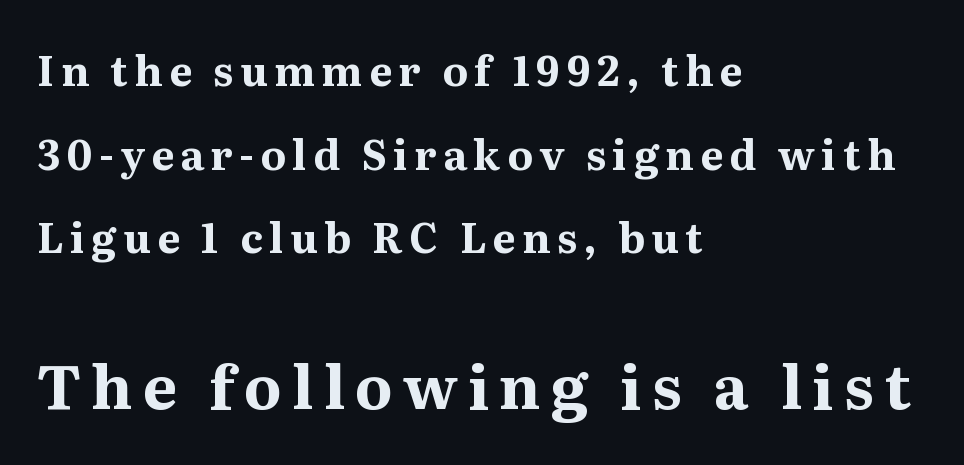
The specimen omits any rule beneath the text block's lines. Old-style or modern, the face here clearly has serifs. The lines are spread far apart with generous leading. Designer's note — italics off, roman on. The passage is arranged the way most books set body copy — flush left.
